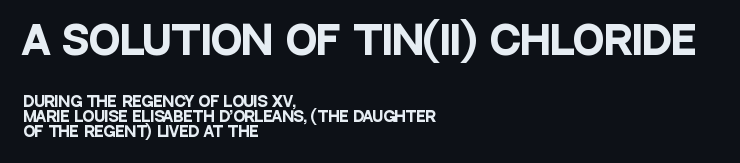
Q: Is the text bold? A: Yes.
Q: Is the text italic (slanted)? A: No, it is upright.
Q: Is the typeface a serif or a sans-serif typeface? A: Sans-serif.
Q: Is the text underlined? A: No.
Q: How is the paragraph aligned? A: Left-aligned.
Q: Is the spacing between letters normal or unusually wide? A: Normal.
Q: Is the spacing between lines tight, normal or loose? A: Tight.
Q: Which block of text is set in a larger size, the first (top) or the second (bottom)? A: The first (top) one.
Q: Width (condensed, normal, or wide)? A: Condensed.
Q: Stroke contrast? A: Low.
Q: x-height? A: Large.
Q: Monospaced? A: No.
